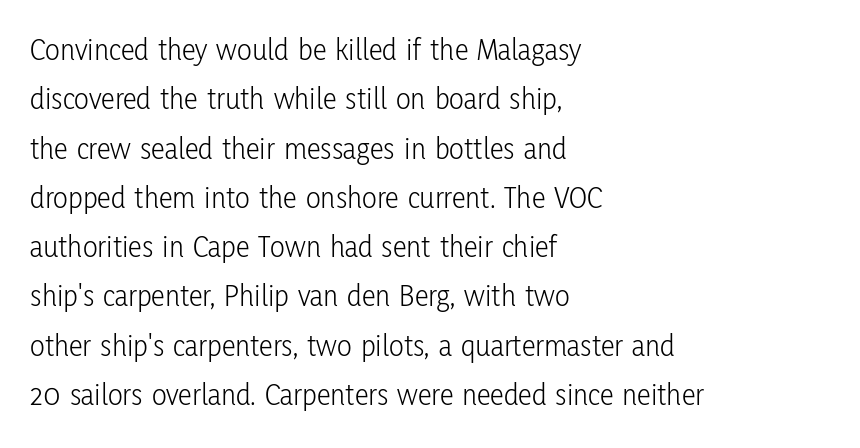
{"serif": "no", "italic": "no", "bold": "no", "weight": "light", "width": "condensed", "stroke_contrast": "low", "x_height": "medium", "monospaced": "no", "underline": "no", "align": "left", "line_spacing": "normal", "line_spacing_ratio": 1.59, "letter_spacing": "normal", "letter_spacing_em": 0.0, "glyph_px": 31}
